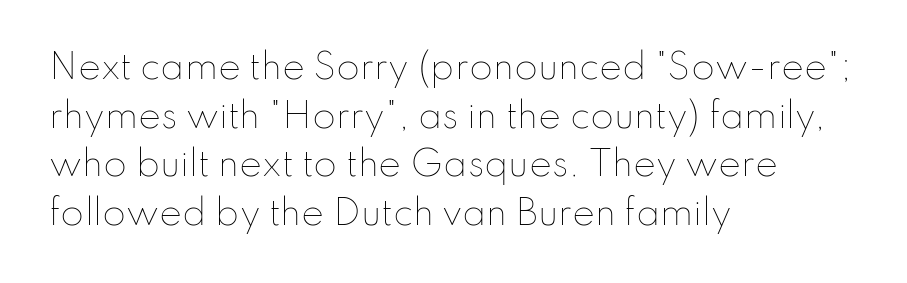
The font's upright variant was chosen for this text. Character widths vary here, with narrow letters taking less room than wide ones. The zone under the glyphs is completely vacant. Does the copy run flush right? No — it runs flush left.
